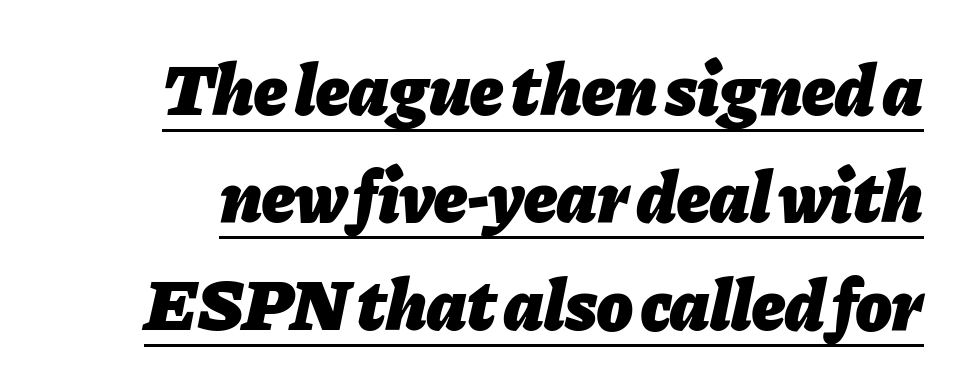
Between one letter and the next there's only the usual sliver of space. Characters are canted at an angle relative to the baseline's perpendicular. On the weight axis this lands at bold, roughly 700. Rows of type keep a routine distance in the vertical direction. Spacing verdict: proportional, widths tailored to each character. The words here are underlined.
